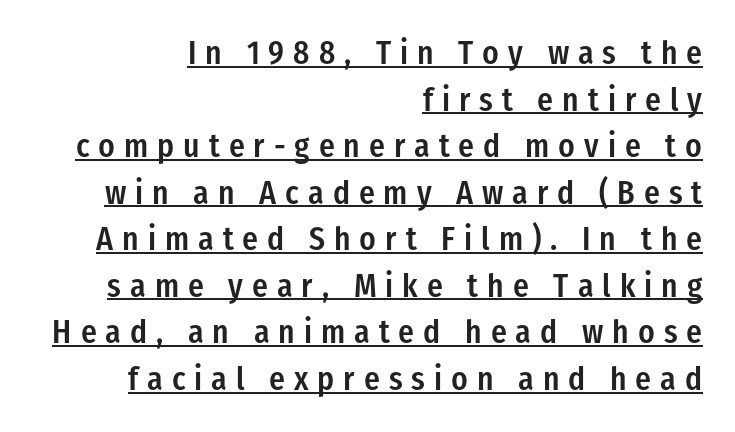
The passage shown is typed in a proportional face where columns would drift. The glyphs are accompanied by a horizontal stroke just below them. Typeset ragged left — the right edge is the straight one. The designer went with a sans here, leaving each stem footless. Compared with typical body copy, the letter spacing here is much looser.
